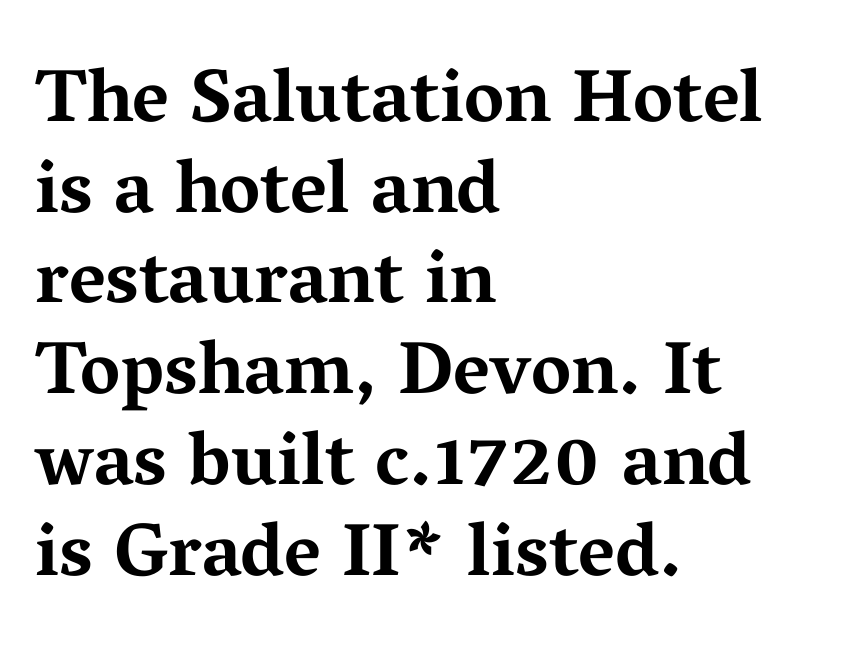
{"serif": "yes", "italic": "no", "bold": "yes", "weight": "bold", "width": "wide", "stroke_contrast": "medium", "x_height": "medium", "monospaced": "no", "underline": "no", "align": "left", "line_spacing_ratio": 1.21, "letter_spacing": "normal", "letter_spacing_em": 0.0, "glyph_px": 75}
